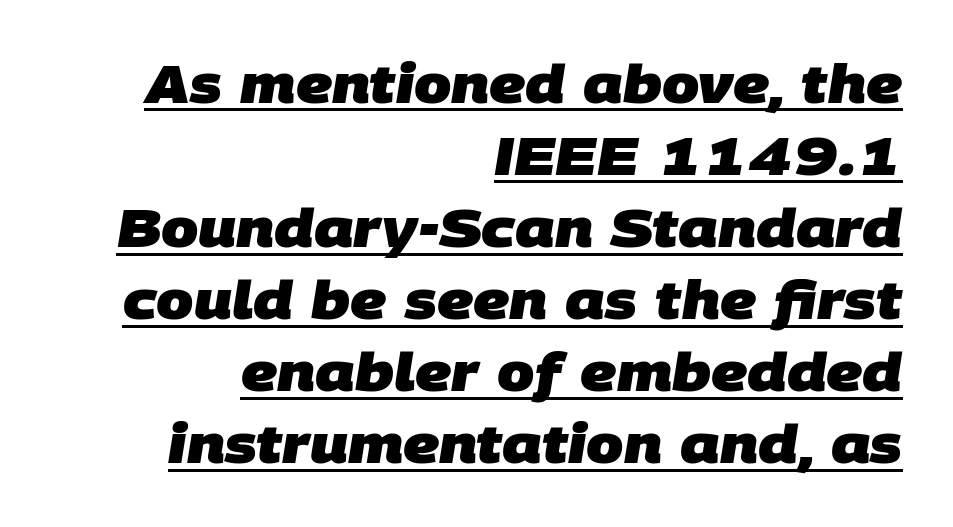
Q: Is the text bold? A: Yes.
Q: Is the typeface a serif or a sans-serif typeface? A: Sans-serif.
Q: Is the text underlined? A: Yes.
Q: How is the paragraph aligned? A: Right-aligned.
Q: Is the spacing between letters normal or unusually wide? A: Normal.
Q: Is the spacing between lines tight, normal or loose? A: Normal.
Q: Width (condensed, normal, or wide)? A: Normal.
Q: Stroke contrast? A: Low.
Q: x-height? A: Large.
Q: Monospaced? A: No.
